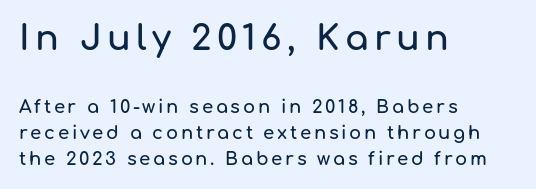
The image shows 35 px sans-serif type, upright; set left-aligned, normal line spacing (1.43x), not underlined; the first (top) block is 1.94x larger; low stroke contrast and a medium x-height.
